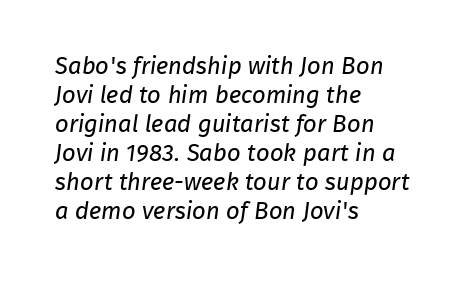
The image shows 24 px text type; set left-aligned, line spacing 1.21x, normal letter spacing, not underlined.
